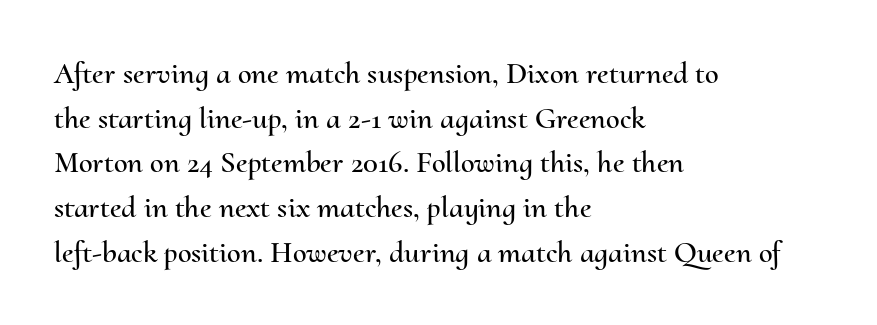
The image shows 31 px text type, upright; set left-aligned, normal line spacing (1.44x), normal letter spacing, not underlined; medium stroke contrast and a small x-height.
